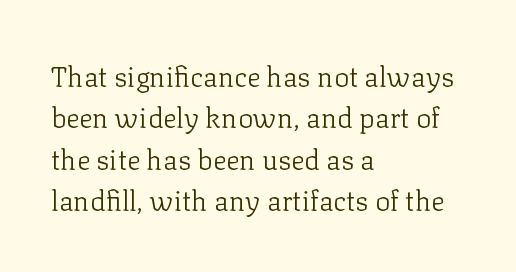
The image shows 28 px light serif type, upright; set left-aligned, normal line spacing (1.48x), normal letter spacing, not underlined; low stroke contrast and a medium x-height.
